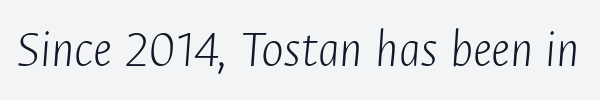
{"italic": "yes", "lean": "right", "slant_degrees": 4, "bold": "no", "weight": "light", "width": "condensed", "stroke_contrast": "low", "x_height": "medium", "monospaced": "no", "underline": "no", "letter_spacing": "normal", "letter_spacing_em": 0.0, "glyph_px": 54}
